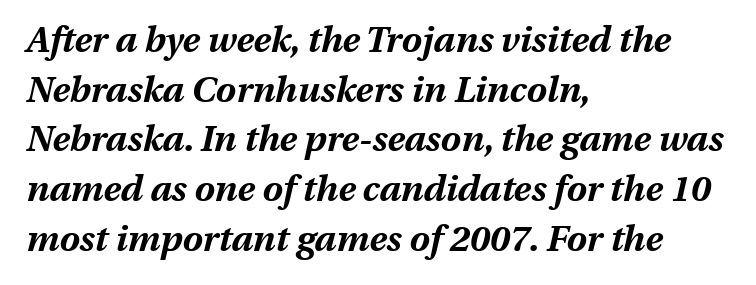
An italicized treatment has been applied to the whole sample. Spacing between characters is what you'd get straight out of the box. Beneath every word, the page is bare. What weight is shown? A full bold with thick strokes. Proportional: the letters do not fall into vertical columns. Which margin do the lines hug? The left one — the right edge is uneven.
